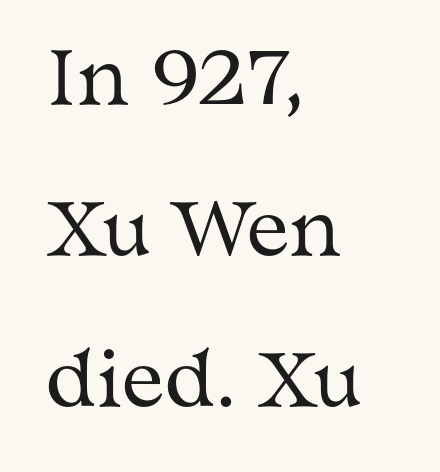
Observe the ordinary spacing: letters are neighbours, not strangers. Underline: absent. Old-style or modern, the face here clearly has serifs. Is this a fixed-width face? No — the glyphs have proportional, varying widths. This sample uses an upright cut, with every glyph sitting square on the baseline.
